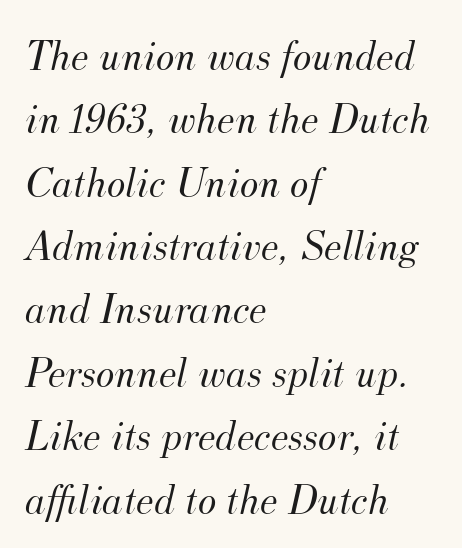
The image shows 44 px light serif type, italic (leaning right); set left-aligned, normal line spacing (1.44x), normal letter spacing, not underlined; medium stroke contrast and a small x-height.
